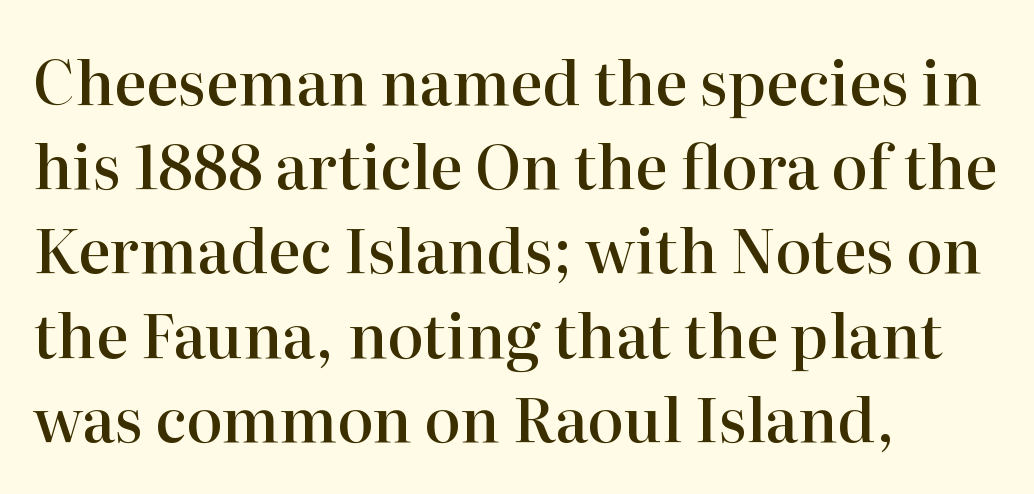
The image shows 61 px semibold serif type, upright; set left-aligned, normal line spacing (1.38x), normal letter spacing, not underlined; high stroke contrast and a medium x-height.
